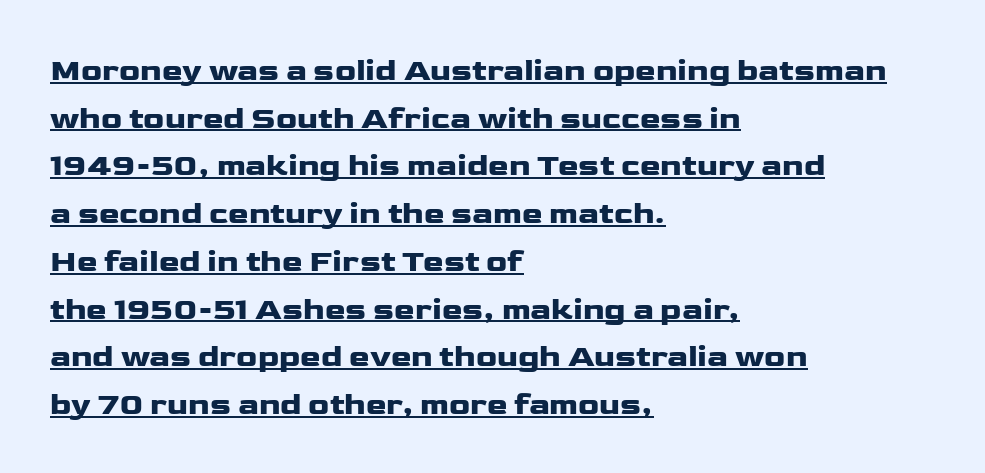
This sample uses an upright cut, with every glyph sitting square on the baseline. Nothing sits at the stroke ends, so this counts as sans-serif. The glyphs are accompanied by a horizontal stroke just below them. Note the varied advance widths — an 'i' is clearly narrower than an 'm'. Horizontal alignment here is leftward, the default for most running prose. This sample uses plain, unmodified letter spacing.
